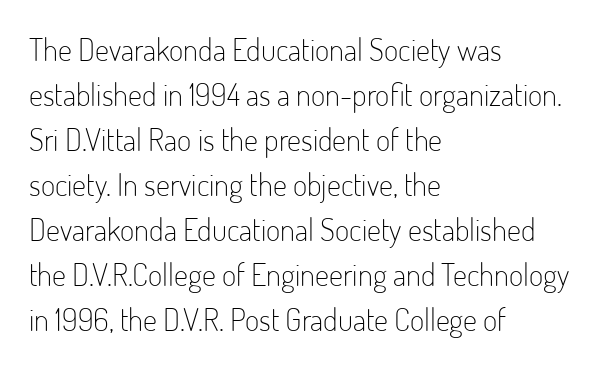
The passage shown is not bold in any degree. The paragraph has a hard left edge and a soft right edge. How are the letters spaced? Ordinarily, with no added tracking. Grotesque or geometric, the face here clearly has no serifs. Ordinary non-slanted type is in use.
